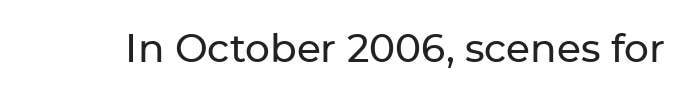
{"serif": "no", "italic": "no", "width": "normal", "stroke_contrast": "low", "x_height": "medium", "monospaced": "no", "underline": "no", "letter_spacing": "normal", "letter_spacing_em": 0.0, "glyph_px": 39}
